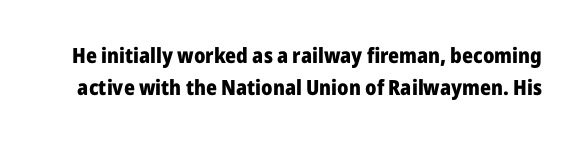
The image shows 21 px bold type, upright; set normal line spacing (1.54x), normal letter spacing, not underlined.
